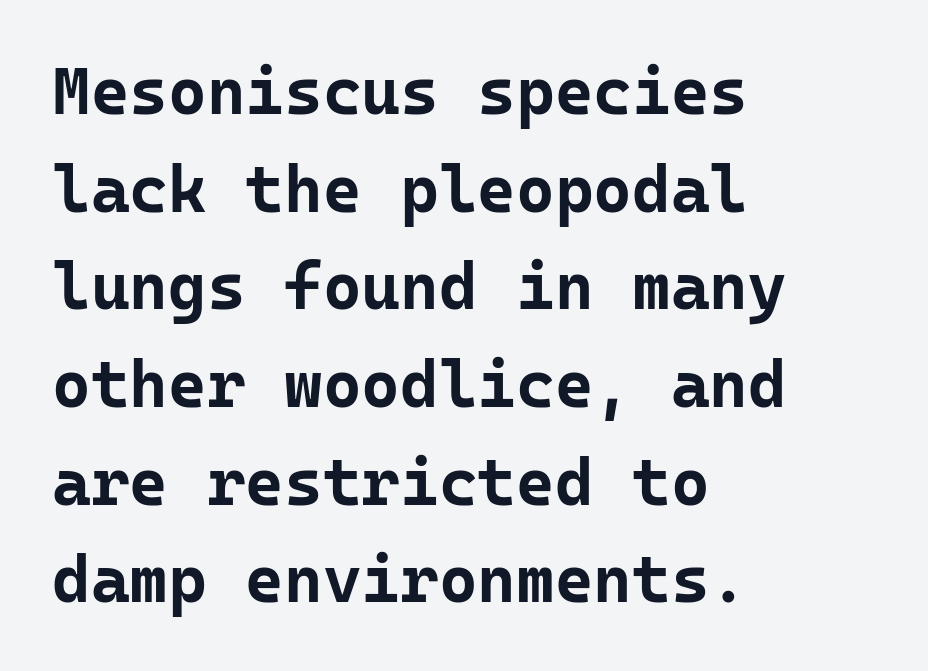
{"serif": "no", "italic": "no", "bold": "yes", "weight": "bold", "width": "normal", "stroke_contrast": "low", "x_height": "medium", "monospaced": "yes", "underline": "no", "align": "left", "line_spacing": "normal", "line_spacing_ratio": 1.48, "letter_spacing": "normal", "letter_spacing_em": 0.0, "glyph_px": 66}
